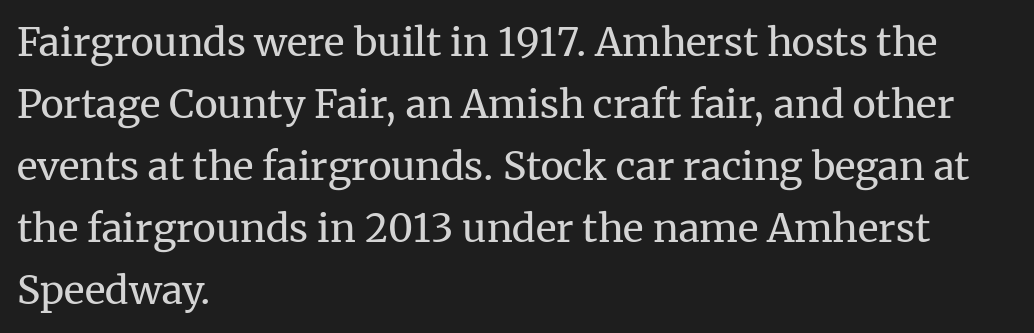
Notice how the passage keeps a crisp vertical edge on the left only. The axis of the letterforms is exactly vertical. The tracking reads as untouched default to a designer's eye. Compared with typical paragraphs, the rows here are spaced about the same. The typeface has the unassuming heft of standard copy or less. The rendering uses natural spacing where letterforms have individual widths.
